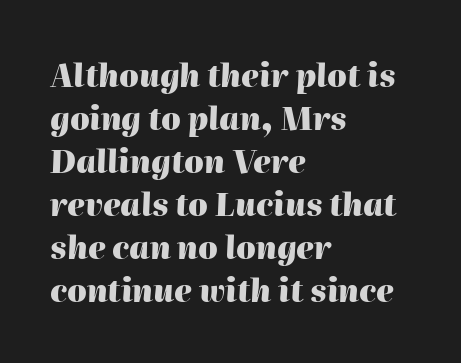
The image shows 31 px heavy type, italic (leaning right); set left-aligned, normal line spacing (1.39x), normal letter spacing, not underlined; high stroke contrast and a medium x-height.
